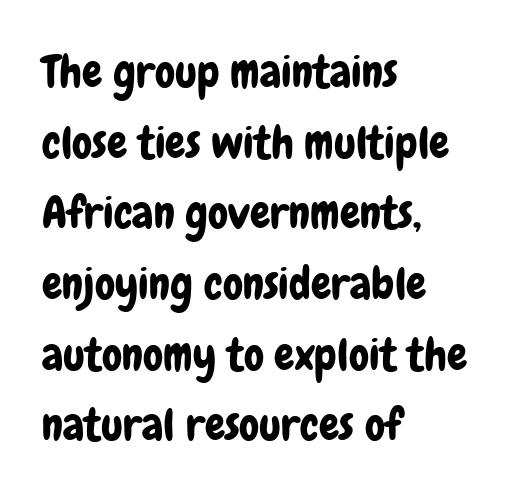
The area under the type is left untouched. Spacing verdict: proportional, widths tailored to each character. Posture: straight, roman, zero tilt. Where is the straight margin? On the left. Look at the bottom of the vertical strokes: they stop flat, with no serifs.
